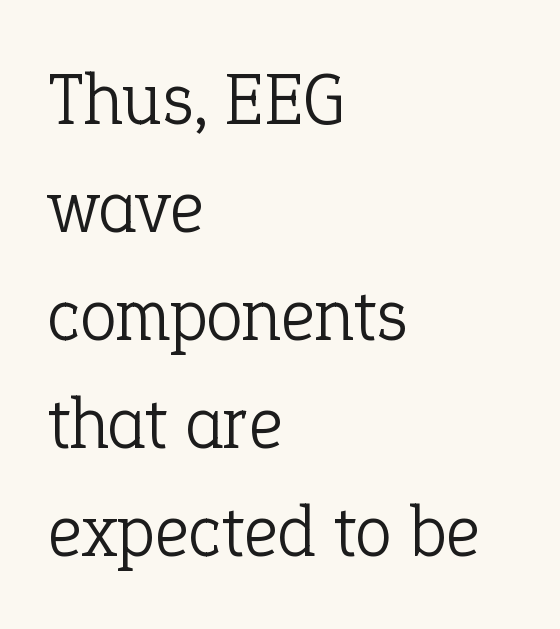
The line texture is even and compact thanks to regular tracking. These lines sit exactly where default settings would place them. Yep, those are serifs on the letters. The passage shown is not underscored anywhere. You could not count columns in this text — the font is proportionally spaced. Layout note: lines flush left.
